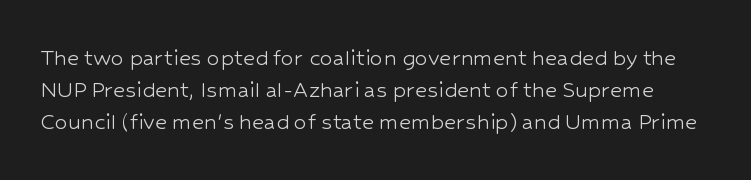
Italic? Not at all — the glyphs are vertical. Counters stay open thanks to moderate or lighter strokes. No word sits above an underline. What stands out about the letter spacing? Nothing — it is the standard amount.
